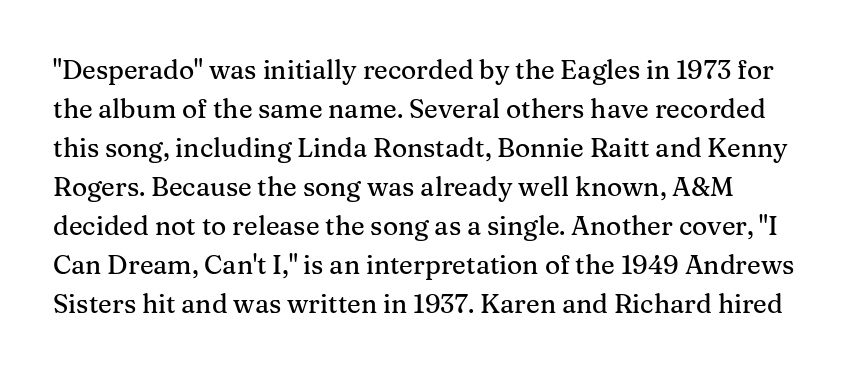
The compositor pushed each line to the left boundary. Every stem runs plumb, perpendicular to the baseline. This sample keeps an unexceptional amount of space between lines. Here the glyphs are tracked normally, forming tight word shapes. Descender tails drop into unmarked territory.
